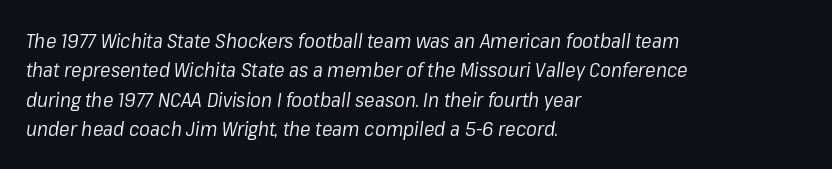
The image shows 20 px text type, italic (leaning right); set left-aligned, normal line spacing (1.47x), normal letter spacing, not underlined.
